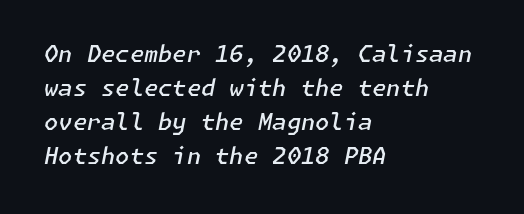
This block has exactly the height ordinary leading produces. Standard letterfit; no display-style spreading of the glyphs. Typesetter's note: demi weight, one step under bold. Letters rest on an invisible, unmarked baseline. The text carries the slant typical of an italic or oblique font.
